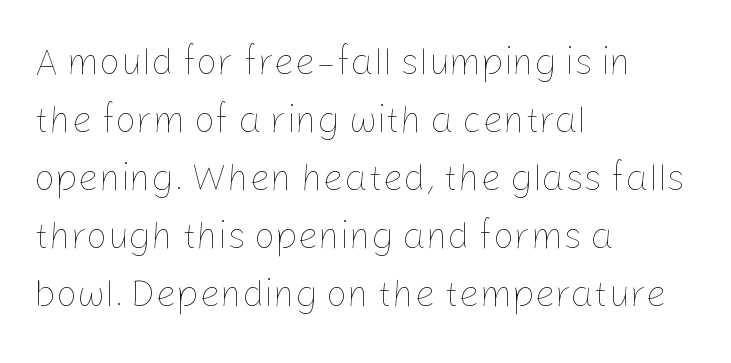
Whoever set this chose a conventional vertical rhythm. No italicization has been applied; the sample stays upright. A student would call this left alignment; a typographer would say flush left, rag right. The face used here is rendered with its standard letterfit. A bare baseline throughout the passage. Think of a printed novel: that variable character pitch is what you see here.
